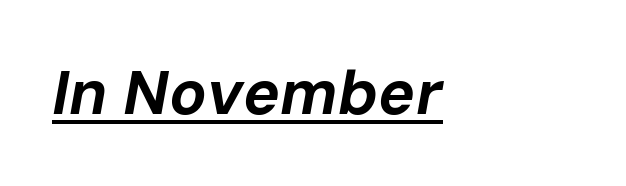
Each letter keeps its own natural width here, so spacing adapts to shape. The face used here has a pronounced slope to its letters. Notice how a bar underscores the lettering throughout. Compared with a centered layout, this one pins lines to the left instead.
